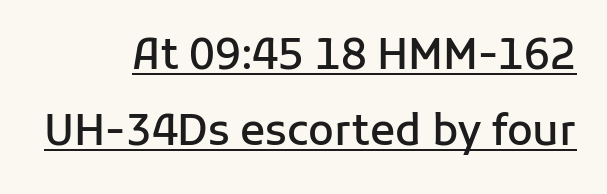
The image shows 42 px semibold sans-serif type, upright; set right-aligned, line spacing 1.81x, normal letter spacing, underlined; low stroke contrast and a medium x-height.
